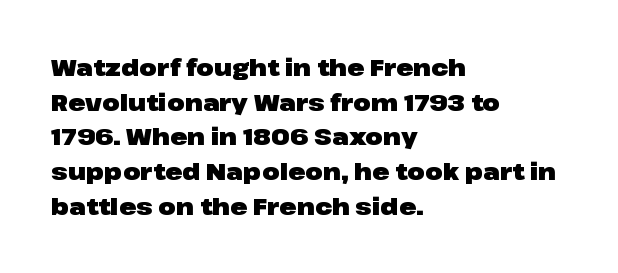
The image shows 23 px bold type, upright; set left-aligned, normal line spacing (1.51x), normal letter spacing, not underlined.
